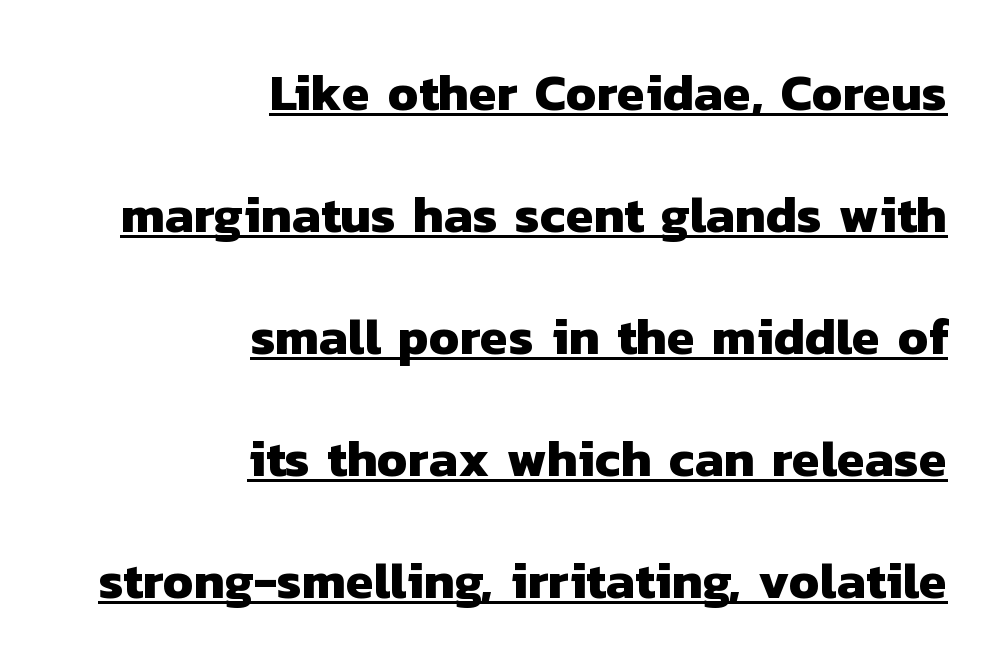
The image shows 51 px heavy sans-serif type; set right-aligned, loose line spacing (2.39x), normal letter spacing, underlined; low stroke contrast and a medium x-height.
